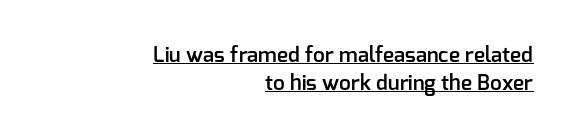
A typographer would call this underscored text. The letters are semibold — heavier than regular but short of a full bold. Students, observe: this is what conventionally led text looks like. The letters sit at their default tracking, neither squeezed nor spread.
